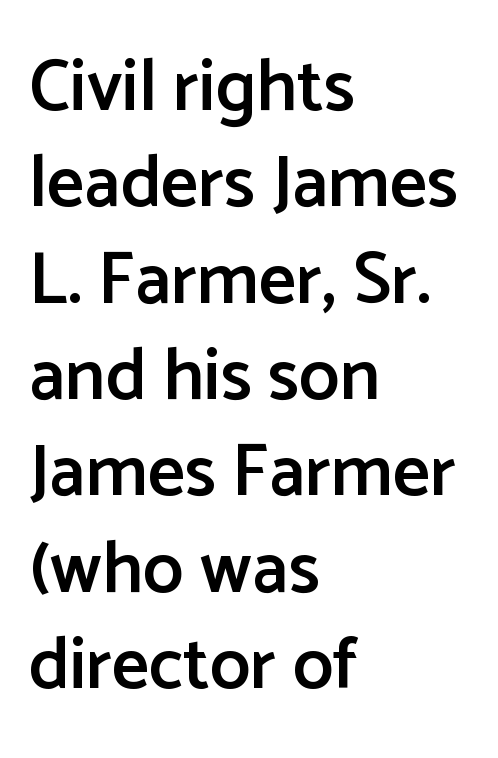
How are the letters spaced? Ordinarily, with no added tracking. The text block is weighted toward the left margin, trailing off unevenly rightward. Its strokes are somewhat broadened, the hallmark of semibold type. Lines of text with bare space underneath.
